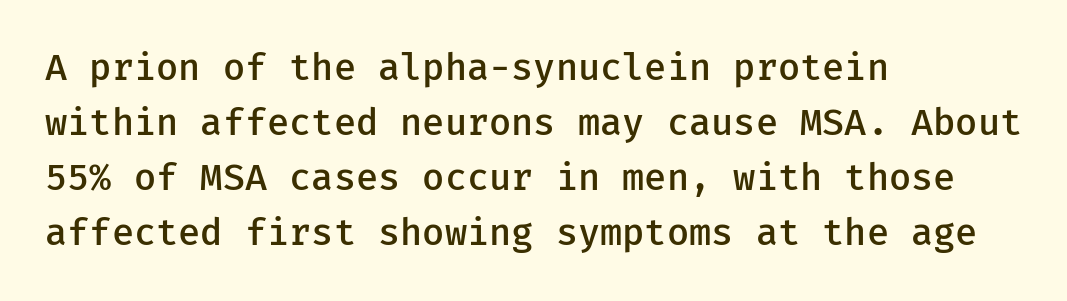
The image shows 37 px semibold sans-serif type, upright; set left-aligned, normal line spacing (1.49x), normal letter spacing, not underlined; low stroke contrast and a medium x-height.
